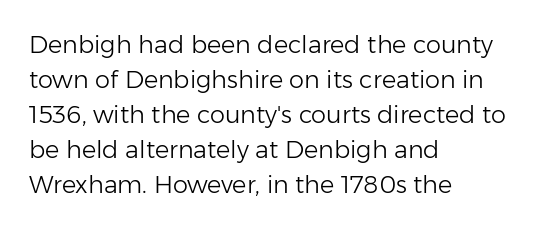
No word sits above an underline. This is the regular roman posture of the typeface. The lines in this sample share a left origin and differ only in where they stop. Successive baselines arrive at the customary interval.
